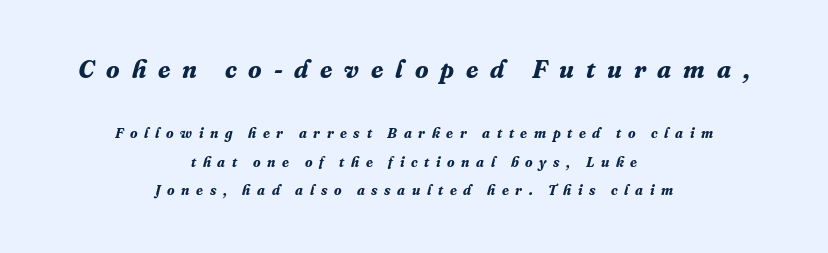
Honestly, the rows look like they've been pulled way apart. How heavy is the stroke? Heavy — this is a bold. Caption: multi-line text, centered on the measure. This rendering features lettering with no underline. Inter-character spacing is expanded well beyond the font's built-in metrics.
